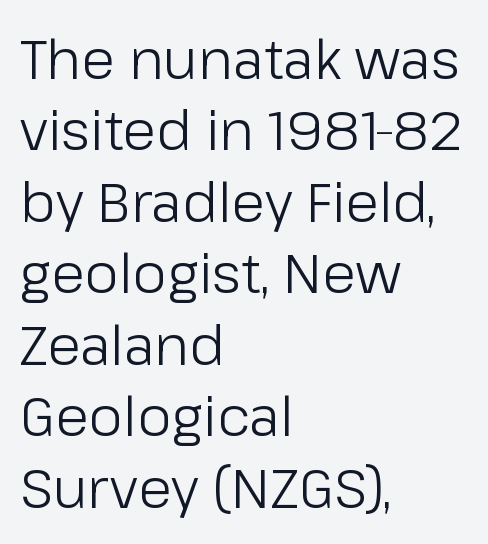
The image shows 55 px light sans-serif type, upright; set left-aligned, normal line spacing (1.3x), normal letter spacing, not underlined; low stroke contrast and a medium x-height.
